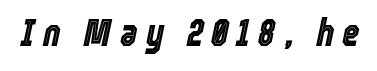
{"italic": "yes", "lean": "right", "slant_degrees": 12, "width": "condensed", "x_height": "medium", "monospaced": "no", "underline": "no", "letter_spacing": "wide", "letter_spacing_em": 0.21, "glyph_px": 38}
